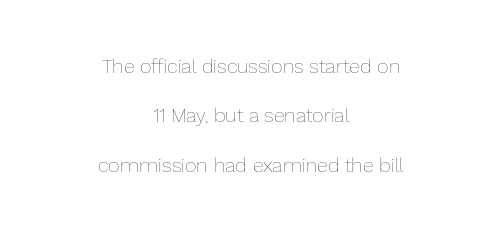
Q: Is the text bold? A: No.
Q: Is the text italic (slanted)? A: No, it is upright.
Q: Is the text underlined? A: No.
Q: How is the paragraph aligned? A: Centered.
Q: Is the spacing between letters normal or unusually wide? A: Normal.
Q: Is the spacing between lines tight, normal or loose? A: Loose.
